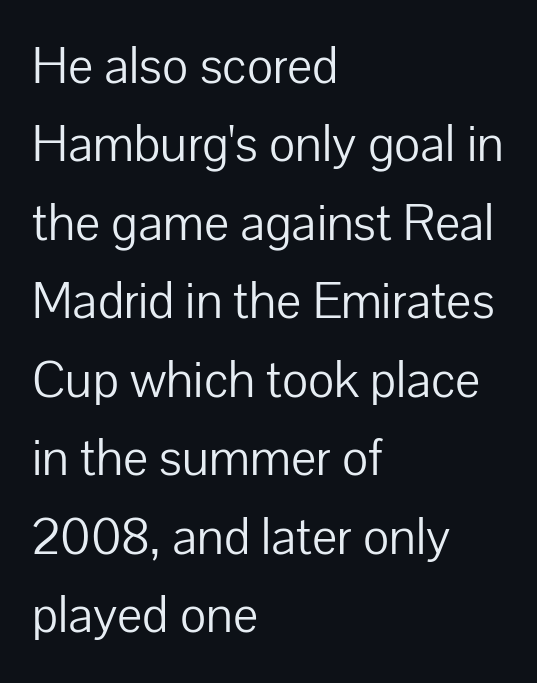
{"serif": "no", "italic": "no", "bold": "no", "weight": "light", "width": "normal", "stroke_contrast": "low", "x_height": "medium", "monospaced": "no", "underline": "no", "align": "left", "line_spacing": "normal", "line_spacing_ratio": 1.48, "letter_spacing": "normal", "letter_spacing_em": 0.0, "glyph_px": 53}
